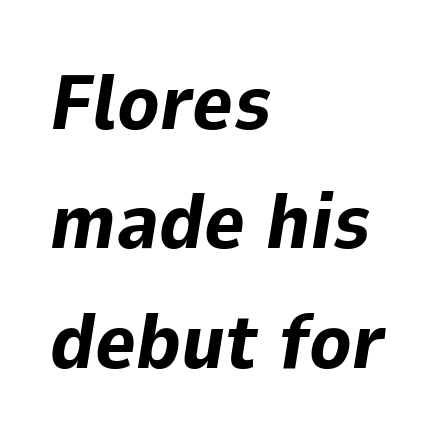
The image shows 78 px bold type, italic (leaning right); set left-aligned, normal line spacing (1.53x), normal letter spacing, not underlined; low stroke contrast and a medium x-height.
